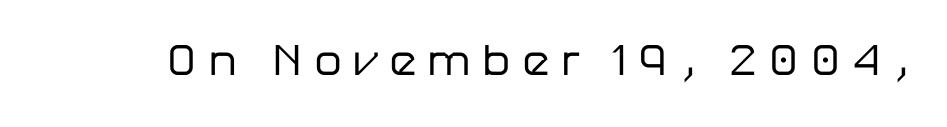
{"serif": "no", "italic": "no", "bold": "no", "weight": "regular", "width": "normal", "stroke_contrast": "low", "x_height": "medium", "monospaced": "no", "underline": "no", "letter_spacing": "wide", "letter_spacing_em": 0.24, "glyph_px": 45}
